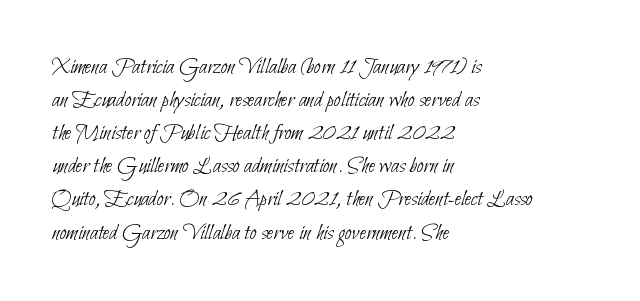
The image shows 24 px text type; set left-aligned, normal line spacing (1.38x), normal letter spacing, not underlined.
